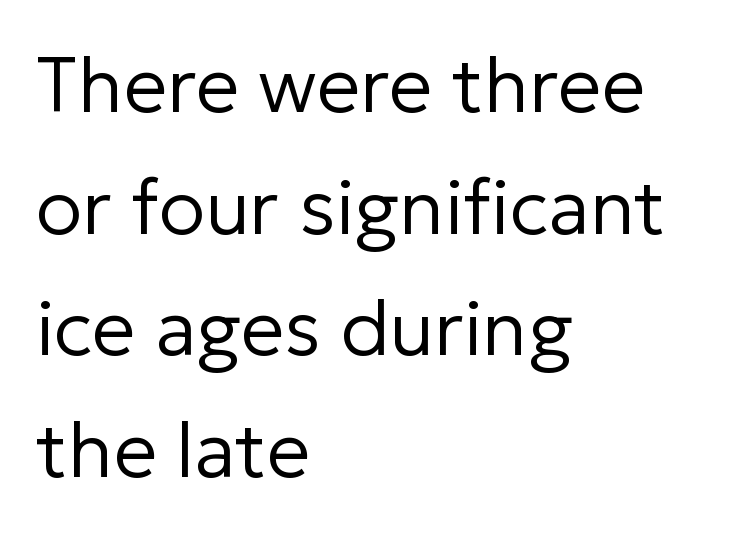
The letters stand straight up with perfectly vertical stems. The block of text has a typical density, with ordinary space between rows. Letterform terminals end flat and unadorned throughout the passage. Is the type heavy? It reads as light-to-regular instead. The line texture is even and compact thanks to regular tracking. The gap between lines stays unmarked.
